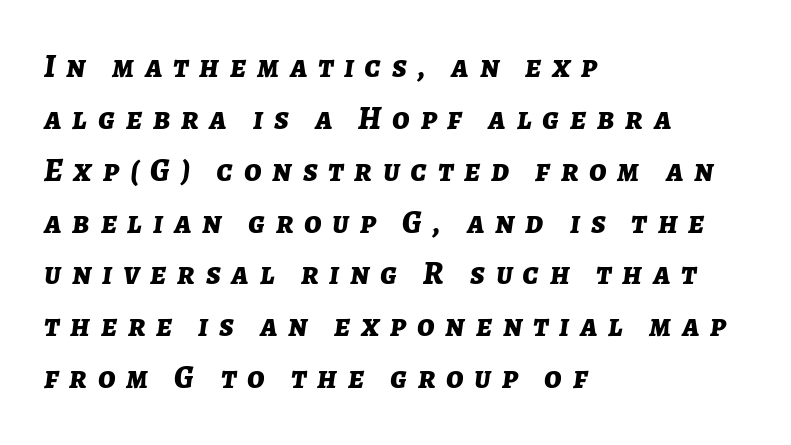
Q: Is the text bold? A: Yes.
Q: Is the text italic (slanted)? A: Yes, it leans right by about 7 degrees.
Q: Is the text underlined? A: No.
Q: How is the paragraph aligned? A: Left-aligned.
Q: Is the spacing between letters normal or unusually wide? A: Unusually wide.
Q: Is the spacing between lines tight, normal or loose? A: Normal.
Q: Width (condensed, normal, or wide)? A: Normal.
Q: Stroke contrast? A: Low.
Q: x-height? A: Medium.
Q: Monospaced? A: No.
